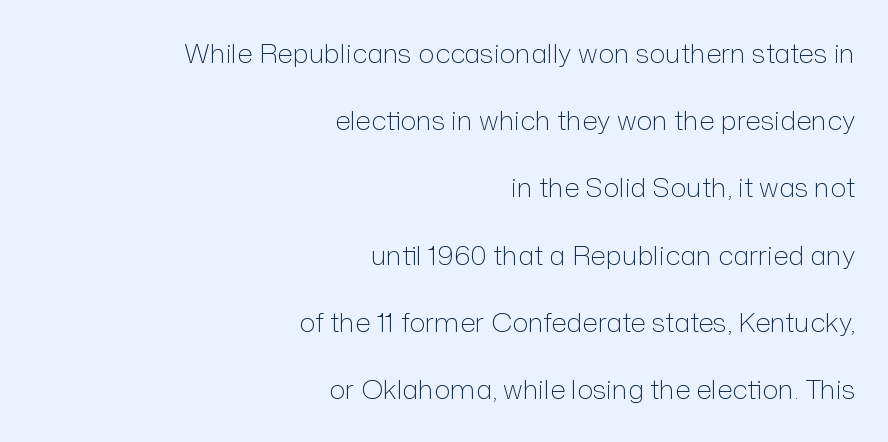
Q: Is the text bold? A: No.
Q: Is the text italic (slanted)? A: No, it is upright.
Q: Is the text underlined? A: No.
Q: How is the paragraph aligned? A: Right-aligned.
Q: Is the spacing between letters normal or unusually wide? A: Normal.
Q: Is the spacing between lines tight, normal or loose? A: Loose.
